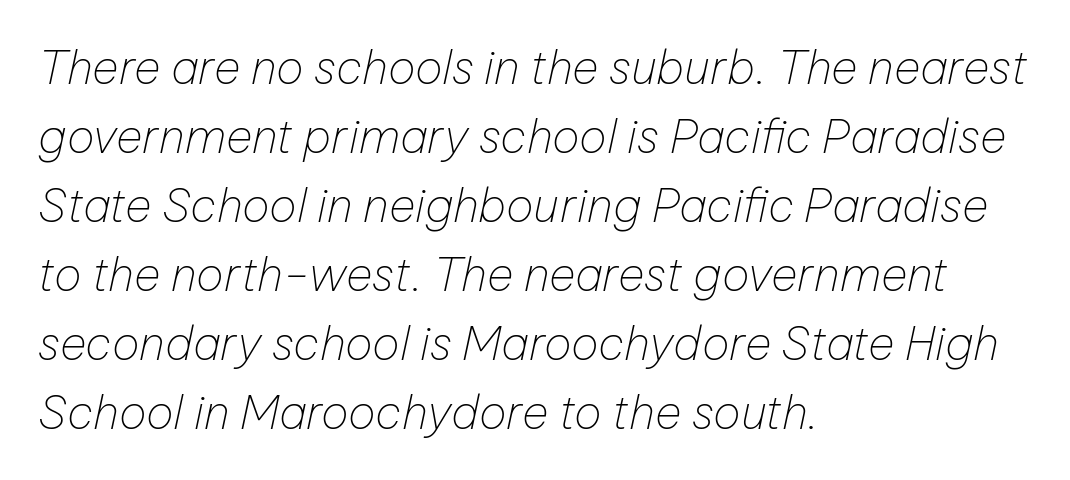
The image shows 46 px thin type, italic (leaning right); set left-aligned, normal line spacing (1.5x), normal letter spacing, not underlined; low stroke contrast and a medium x-height.
